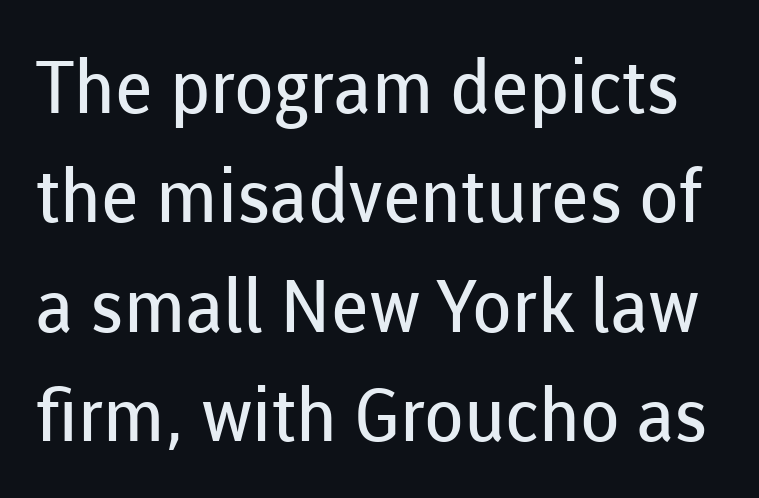
{"serif": "no", "italic": "no", "bold": "no", "weight": "regular", "width": "normal", "stroke_contrast": "low", "x_height": "medium", "monospaced": "no", "underline": "no", "line_spacing": "normal", "line_spacing_ratio": 1.5, "letter_spacing": "normal", "letter_spacing_em": 0.0, "glyph_px": 73}
